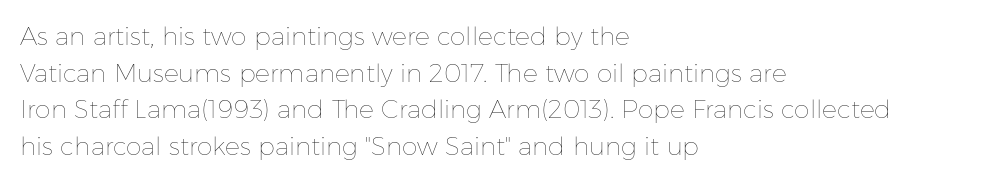
Q: Is the text bold? A: No.
Q: Is the text italic (slanted)? A: No, it is upright.
Q: Is the text underlined? A: No.
Q: How is the paragraph aligned? A: Left-aligned.
Q: Is the spacing between letters normal or unusually wide? A: Normal.
Q: Is the spacing between lines tight, normal or loose? A: Normal.
